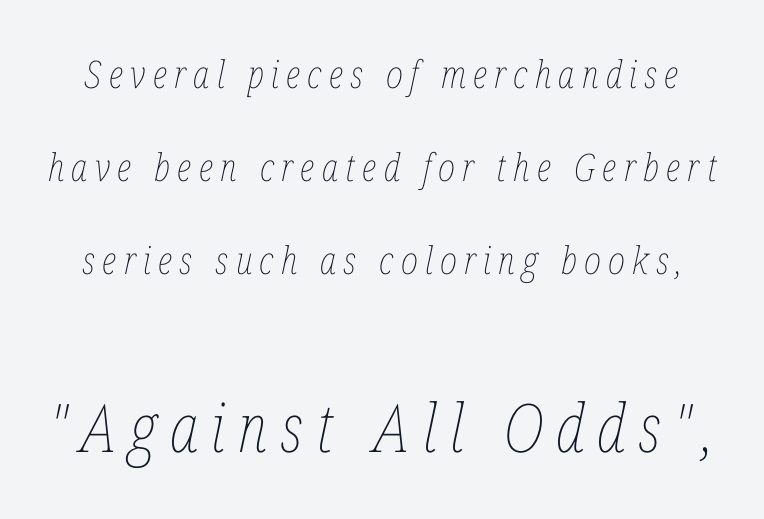
{"italic": "yes", "lean": "right", "slant_degrees": 12, "bold": "no", "weight": "thin", "width": "condensed", "stroke_contrast": "low", "x_height": "medium", "monospaced": "no", "underline": "no", "line_spacing": "loose", "line_spacing_ratio": 2.45, "larger_block": "second", "size_ratio": 1.76, "glyph_px": 67}
